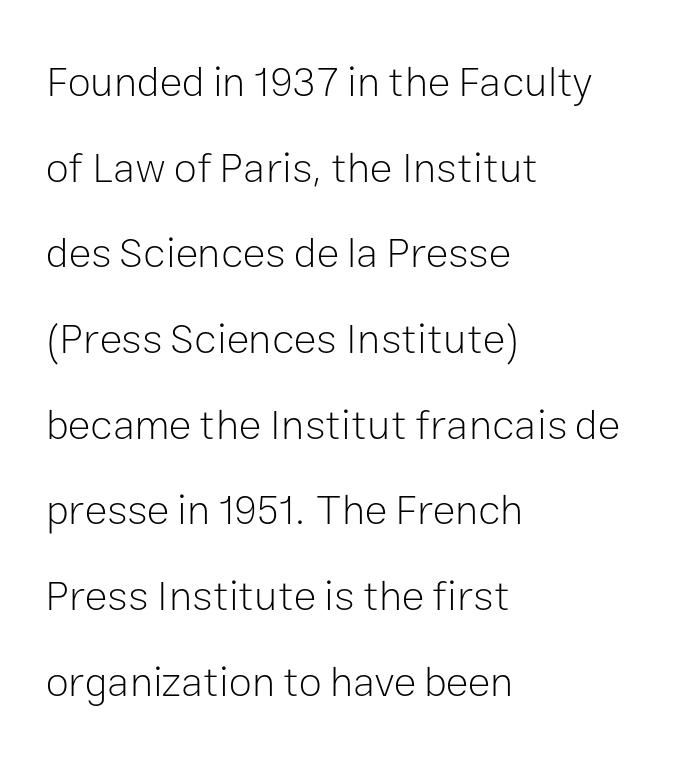
{"serif": "no", "italic": "no", "bold": "no", "weight": "light", "width": "normal", "stroke_contrast": "low", "x_height": "medium", "monospaced": "no", "underline": "no", "align": "left", "line_spacing": "loose", "line_spacing_ratio": 2.04, "letter_spacing": "normal", "letter_spacing_em": 0.0, "glyph_px": 42}
